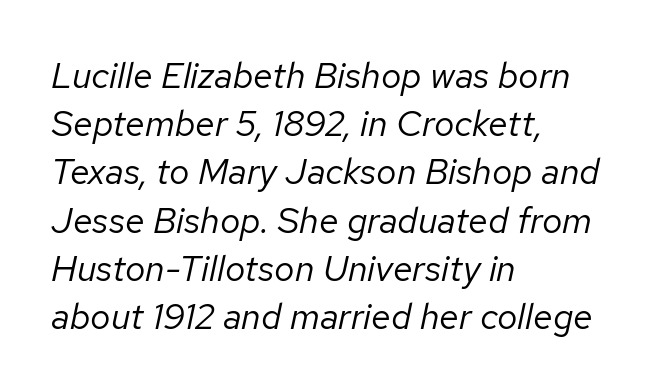
{"italic": "yes", "lean": "right", "slant_degrees": 12, "bold": "no", "weight": "regular", "width": "normal", "stroke_contrast": "low", "x_height": "medium", "monospaced": "no", "underline": "no", "align": "left", "line_spacing": "normal", "line_spacing_ratio": 1.34, "letter_spacing": "normal", "letter_spacing_em": 0.0, "glyph_px": 36}
